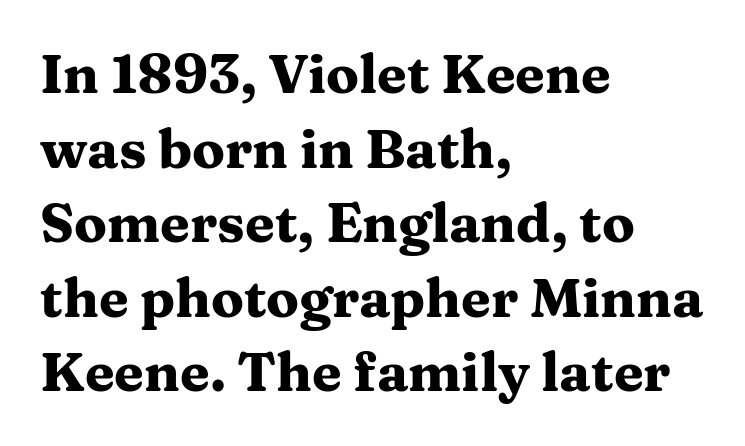
The image shows 54 px heavy, wide serif type, upright; set left-aligned, normal line spacing (1.38x), normal letter spacing, not underlined; medium stroke contrast and a medium x-height.
